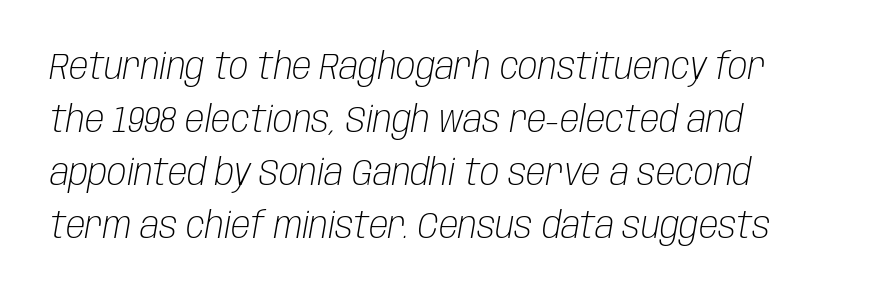
Any mark beneath the type? The region is blank. A light-to-regular cut is what we see here. Default kerning and tracking; the words read as compact shapes. How would I describe the line gaps? Plain and ordinary. Is this a fixed-width face? No — the glyphs have proportional, varying widths. This is oblique type, the kind used for emphasis or titles.
